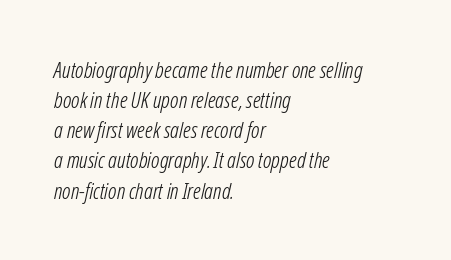
Q: Is the text bold? A: No.
Q: Is the text italic (slanted)? A: Yes, it leans right by about 12 degrees.
Q: Is the text underlined? A: No.
Q: How is the paragraph aligned? A: Left-aligned.
Q: Is the spacing between letters normal or unusually wide? A: Normal.
Q: Is the spacing between lines tight, normal or loose? A: Normal.
